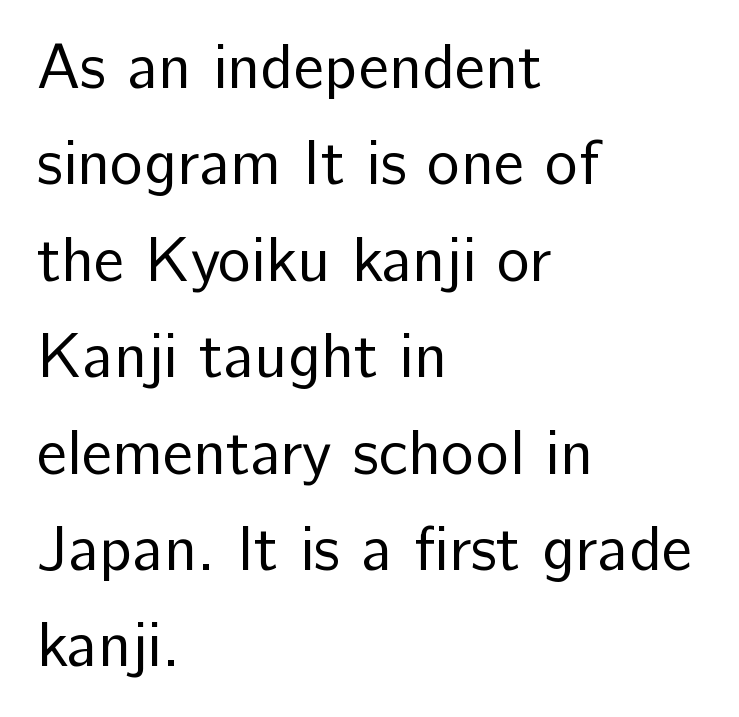
Observe the absence of serifs on each vertical stroke in this sample. Line spacing here is normal. Do the characters align in a grid? No, the font is proportional. Letter spacing: default. Line beginnings align vertically; line endings do not.
